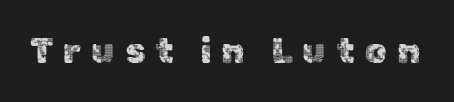
{"serif": "no", "italic": "no", "width": "normal", "x_height": "medium", "monospaced": "no", "underline": "no", "letter_spacing": "wide", "letter_spacing_em": 0.28, "glyph_px": 35}
